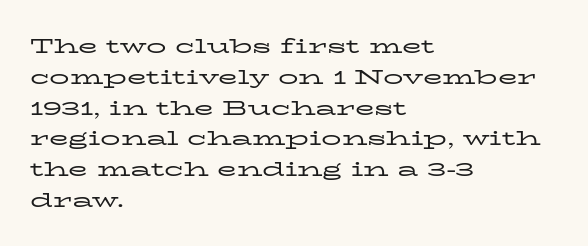
{"italic": "no", "bold": "no", "underline": "no", "align": "left", "line_spacing": "normal", "line_spacing_ratio": 1.54, "letter_spacing": "normal", "letter_spacing_em": 0.0, "glyph_px": 20}
